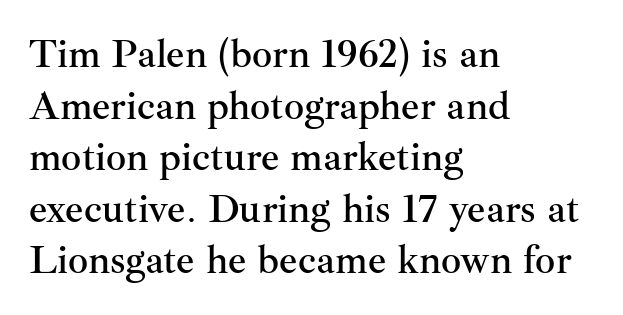
Q: Is the text italic (slanted)? A: No, it is upright.
Q: Is the typeface a serif or a sans-serif typeface? A: Serif.
Q: Is the text underlined? A: No.
Q: How is the paragraph aligned? A: Left-aligned.
Q: Is the spacing between letters normal or unusually wide? A: Normal.
Q: Is the spacing between lines tight, normal or loose? A: Normal.
Q: Width (condensed, normal, or wide)? A: Normal.
Q: Stroke contrast? A: Medium.
Q: x-height? A: Small.
Q: Monospaced? A: No.
